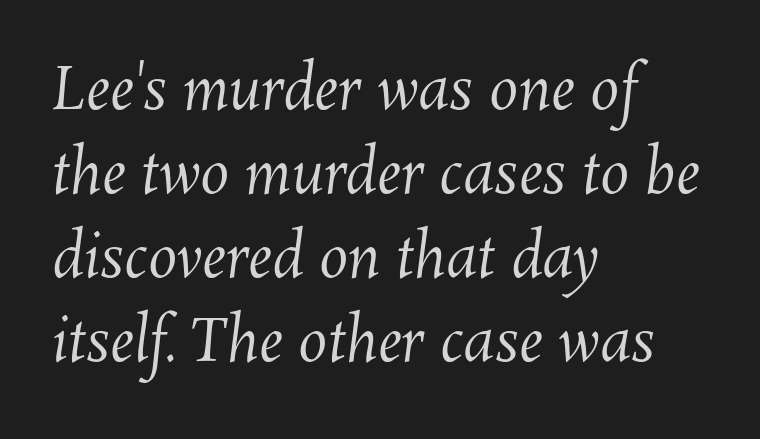
Does the leading feel generous? No, just average. Letters have the restrained weight of plain body copy at most. You could not count columns in this text — the font is proportionally spaced. If you drew a ruler down the left edge, every line would touch it. Words float on clear page, feet unadorned.
